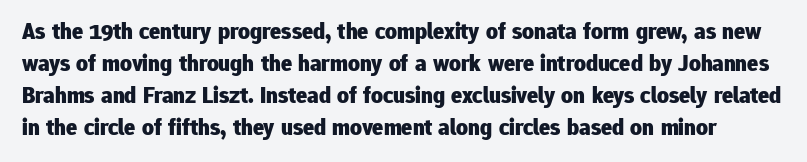
A typesetter would mark this as roman, not italic. The specimen omits any rule beneath the text block's lines. Honestly, the row spacing looks completely unremarkable. Look at the tracking — it's just the regular setting, nothing added. Typographic density is high because the face is bold.
